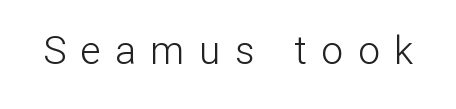
Ordinary non-slanted type is in use. A typesetter would call this proportional, since set widths differ per character. A bare baseline throughout the passage. Display-style spreading of the glyphs; the letterfit is very open. Is this a sans? Yes — the strokes have no serifs.
